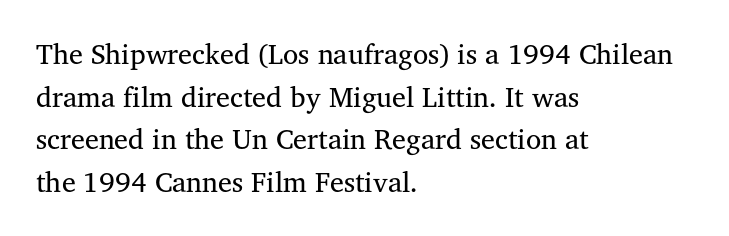
Q: Is the text bold? A: No.
Q: Is the text italic (slanted)? A: No, it is upright.
Q: Is the typeface a serif or a sans-serif typeface? A: Serif.
Q: Is the text underlined? A: No.
Q: How is the paragraph aligned? A: Left-aligned.
Q: Is the spacing between letters normal or unusually wide? A: Normal.
Q: Is the spacing between lines tight, normal or loose? A: Normal.
Q: Width (condensed, normal, or wide)? A: Normal.
Q: Stroke contrast? A: Medium.
Q: x-height? A: Medium.
Q: Monospaced? A: No.
